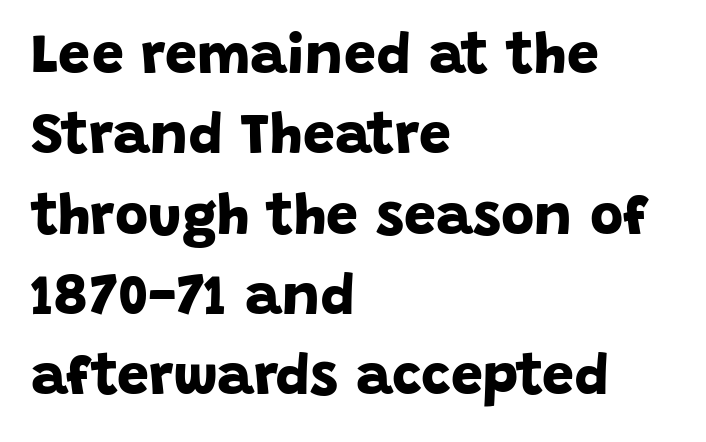
The image shows 57 px bold sans-serif type; set left-aligned, normal line spacing (1.41x), normal letter spacing, not underlined; low stroke contrast and a large x-height.
